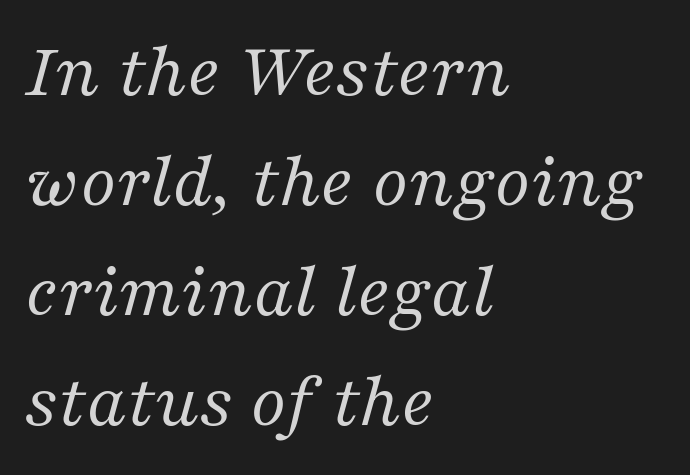
The image shows 78 px regular-weight serif type, italic (leaning right); set left-aligned, normal line spacing (1.41x), normal letter spacing, not underlined; medium stroke contrast and a medium x-height.
